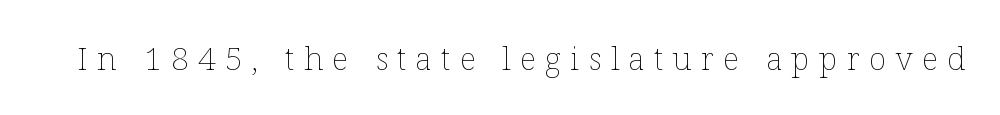
Q: Is the text bold? A: No.
Q: Is the text italic (slanted)? A: No, it is upright.
Q: Is the text underlined? A: No.
Q: Is the spacing between letters normal or unusually wide? A: Unusually wide.
Q: Width (condensed, normal, or wide)? A: Normal.
Q: Stroke contrast? A: Low.
Q: x-height? A: Medium.
Q: Monospaced? A: No.
